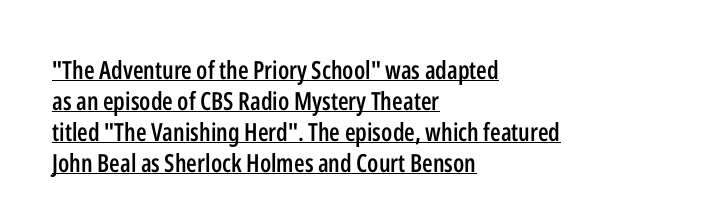
Q: Is the text bold? A: Semi-bold.
Q: Is the text italic (slanted)? A: No, it is upright.
Q: Is the text underlined? A: Yes.
Q: How is the paragraph aligned? A: Left-aligned.
Q: Is the spacing between letters normal or unusually wide? A: Normal.
